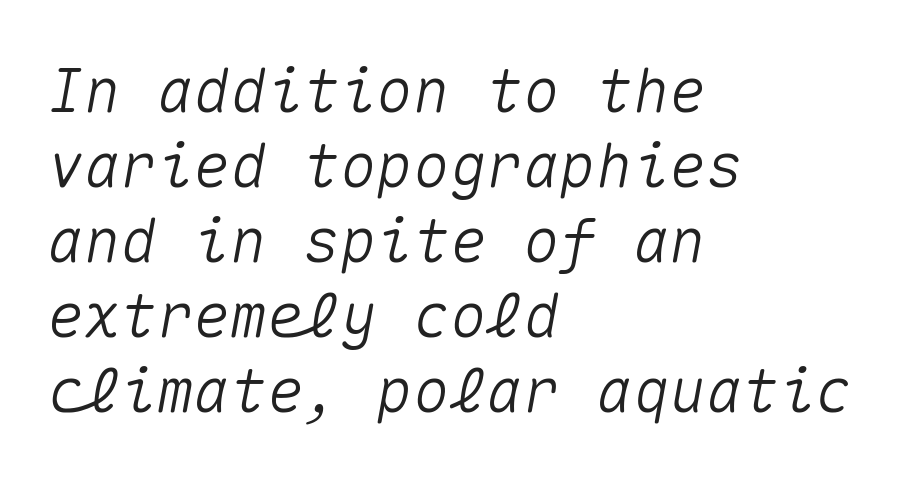
A typesetter would call this monospace, since all characters share one set width. The tracking reads as untouched default to a designer's eye. Style check: oblique. One-word summary of the alignment: left. No word sits above an underline.
